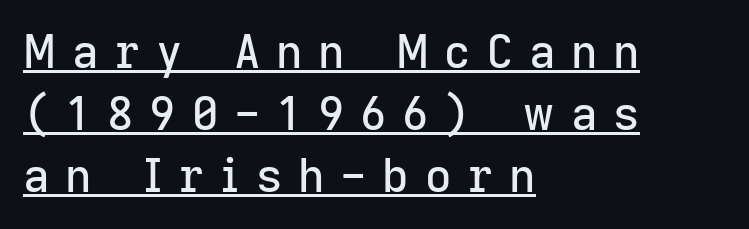
Ordinary non-slanted type is in use. The letters advance in unequal steps, a hallmark of proportional type. Somebody hit Ctrl+U on this one — the words are underlined. The compositor pushed each line to the left boundary. Nothing sits at the stroke ends, so this counts as sans-serif.
